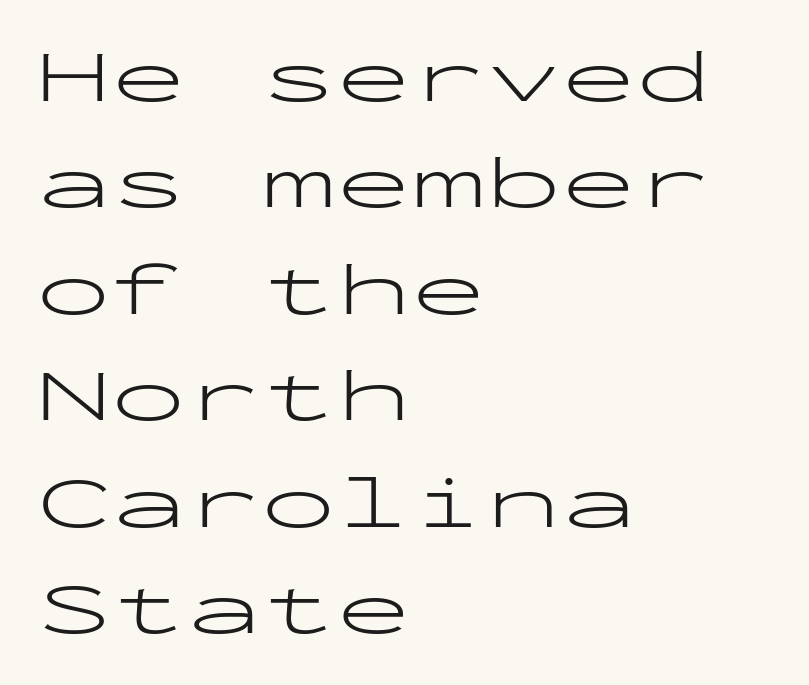
The image shows 75 px light, wide sans-serif type, upright, monospaced; set left-aligned, normal line spacing (1.42x), normal letter spacing, not underlined; low stroke contrast and a medium x-height.
